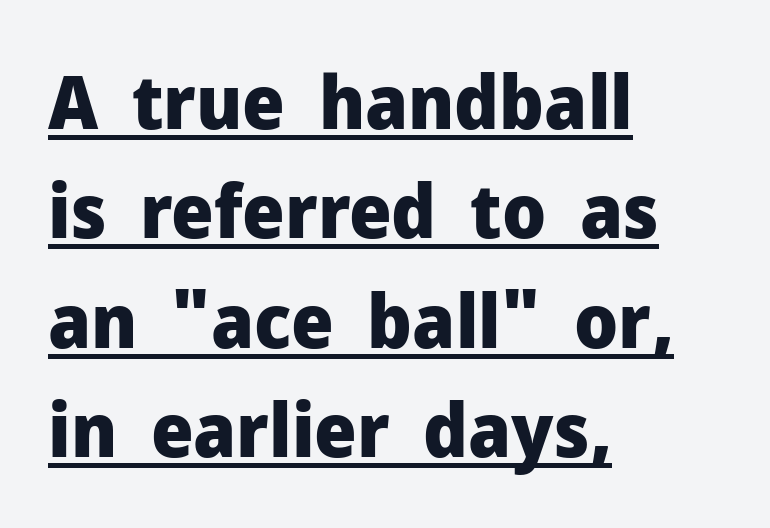
Q: Is the text bold? A: Yes.
Q: Is the text italic (slanted)? A: No, it is upright.
Q: Is the typeface a serif or a sans-serif typeface? A: Sans-serif.
Q: Is the text underlined? A: Yes.
Q: How is the paragraph aligned? A: Left-aligned.
Q: Is the spacing between letters normal or unusually wide? A: Normal.
Q: Is the spacing between lines tight, normal or loose? A: Normal.
Q: Width (condensed, normal, or wide)? A: Normal.
Q: Stroke contrast? A: Low.
Q: x-height? A: Medium.
Q: Monospaced? A: No.
